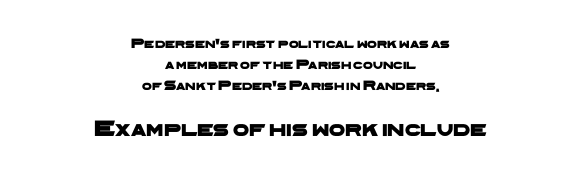
The image shows 23 px text type; set centered, normal line spacing (1.51x), normal letter spacing, not underlined; the second (bottom) block is 1.64x larger.
